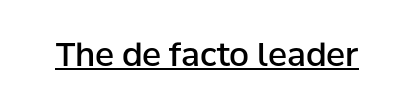
The image shows 32 px semibold sans-serif type, upright; set normal letter spacing, underlined; low stroke contrast and a medium x-height.
